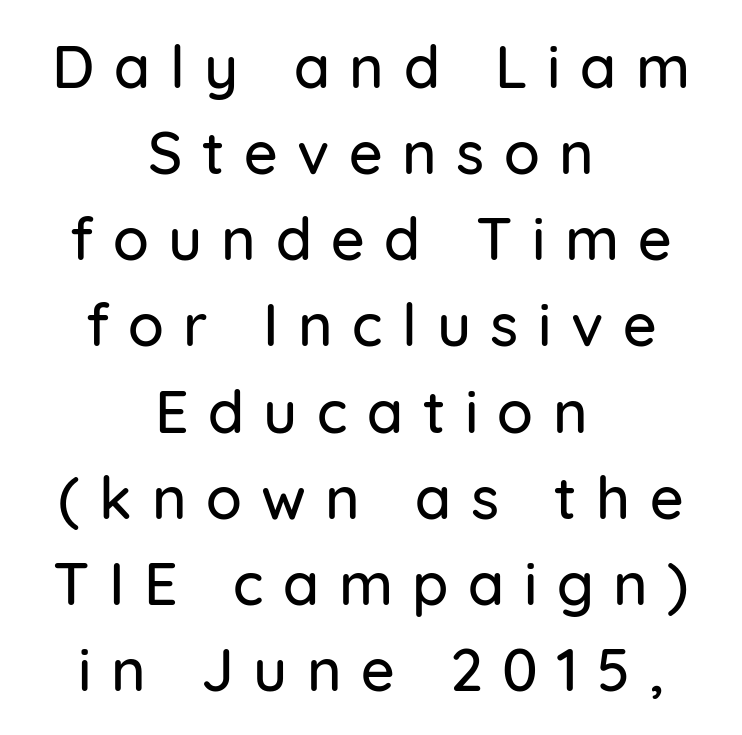
{"serif": "no", "italic": "no", "width": "normal", "stroke_contrast": "low", "x_height": "medium", "monospaced": "no", "underline": "no", "align": "center", "line_spacing": "normal", "line_spacing_ratio": 1.46, "letter_spacing": "wide", "letter_spacing_em": 0.33, "glyph_px": 59}
